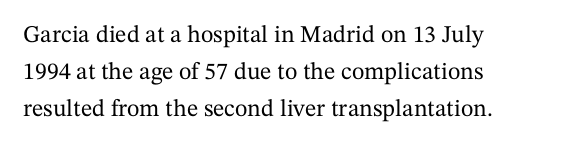
{"italic": "no", "underline": "no", "align": "left", "line_spacing": "normal", "line_spacing_ratio": 1.55, "letter_spacing": "normal", "letter_spacing_em": 0.0, "glyph_px": 24}
